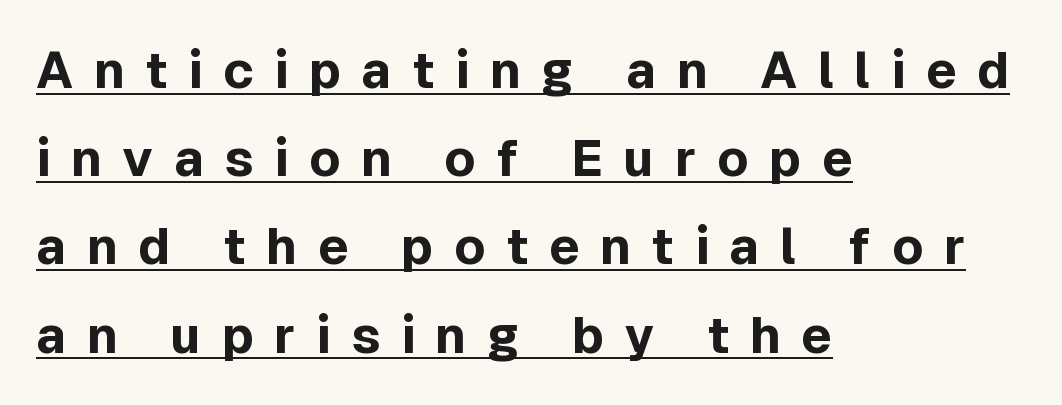
All the whitespace from short lines collects on the right. The horizontal fit of the characters is loose and conspicuously gappy. In terms of weight, the rendering is a true, heavy bold. The rendering uses natural spacing where letterforms have individual widths. These characters rest on top of a visible drawn line. The typography opts for an upright posture over an oblique one.
